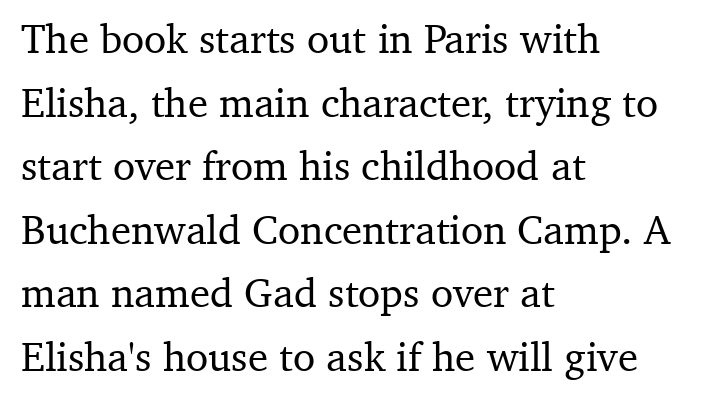
The image shows 41 px serif type, upright; set left-aligned, normal line spacing (1.55x), normal letter spacing, not underlined; medium stroke contrast and a medium x-height.
